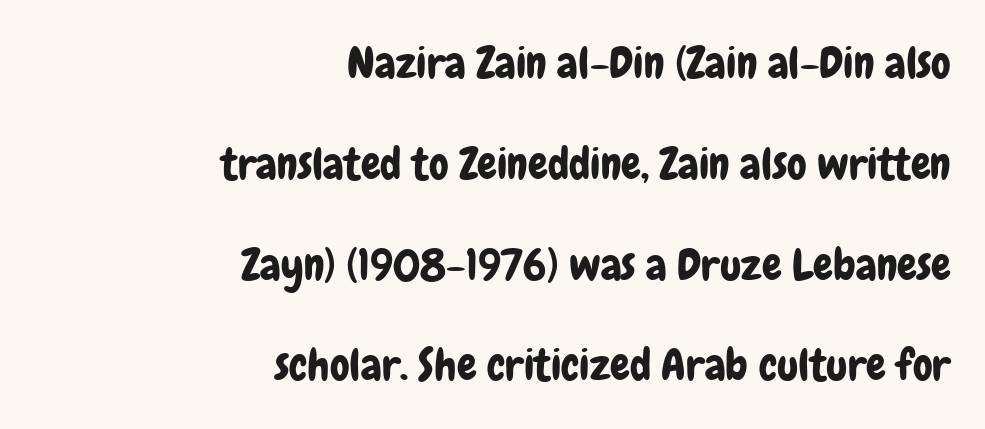
{"serif": "no", "italic": "no", "width": "condensed", "stroke_contrast": "low", "x_height": "medium", "monospaced": "no", "underline": "no", "align": "right", "line_spacing": "loose", "line_spacing_ratio": 2.29, "letter_spacing": "normal", "letter_spacing_em": 0.0, "glyph_px": 44}
